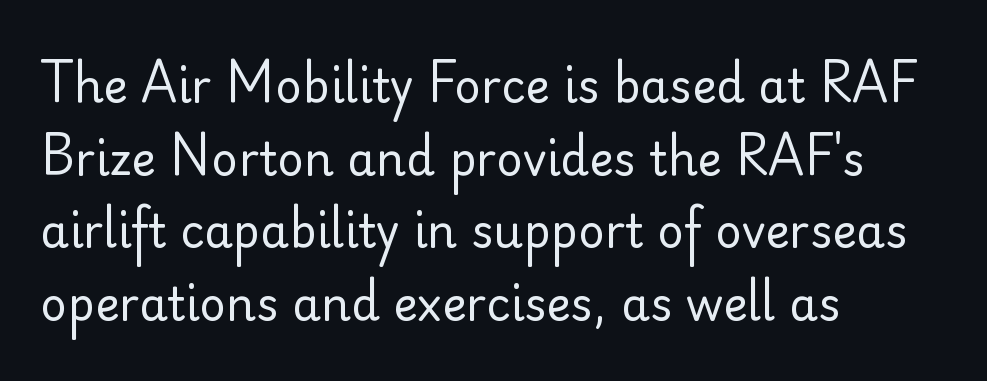
Q: Is the text bold? A: No.
Q: Is the text italic (slanted)? A: No, it is upright.
Q: Is the typeface a serif or a sans-serif typeface? A: Sans-serif.
Q: Is the text underlined? A: No.
Q: How is the paragraph aligned? A: Left-aligned.
Q: Is the spacing between letters normal or unusually wide? A: Normal.
Q: Is the spacing between lines tight, normal or loose? A: Normal.
Q: Width (condensed, normal, or wide)? A: Normal.
Q: Stroke contrast? A: Low.
Q: x-height? A: Small.
Q: Monospaced? A: No.
